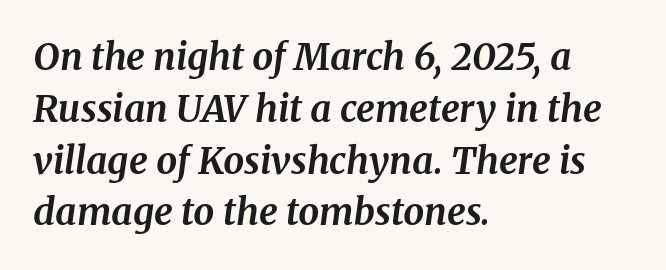
The image shows 37 px bold serif type, italic (leaning right); set left-aligned, normal line spacing (1.4x), normal letter spacing, not underlined; medium stroke contrast and a medium x-height.
